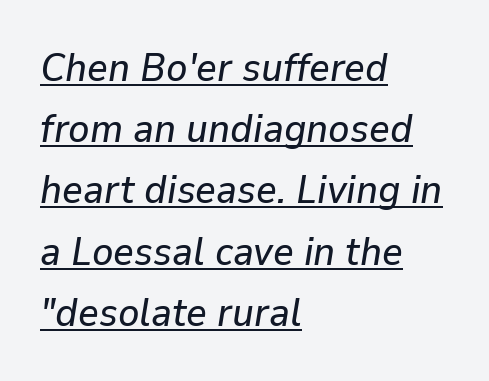
Q: Is the text italic (slanted)? A: Yes, it leans right by about 9 degrees.
Q: Is the text underlined? A: Yes.
Q: How is the paragraph aligned? A: Left-aligned.
Q: Is the spacing between letters normal or unusually wide? A: Normal.
Q: Is the spacing between lines tight, normal or loose? A: Normal.
Q: Width (condensed, normal, or wide)? A: Normal.
Q: Stroke contrast? A: Low.
Q: x-height? A: Medium.
Q: Monospaced? A: No.
